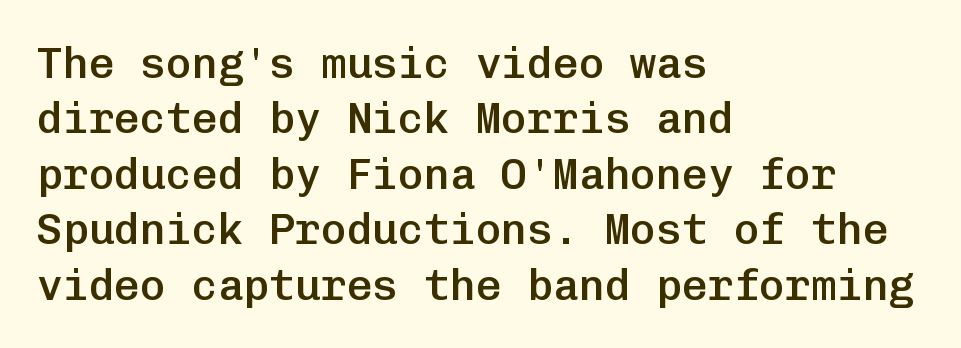
The image shows 43 px semibold sans-serif type, upright, monospaced; set left-aligned, normal line spacing (1.29x), normal letter spacing, not underlined; low stroke contrast and a medium x-height.
